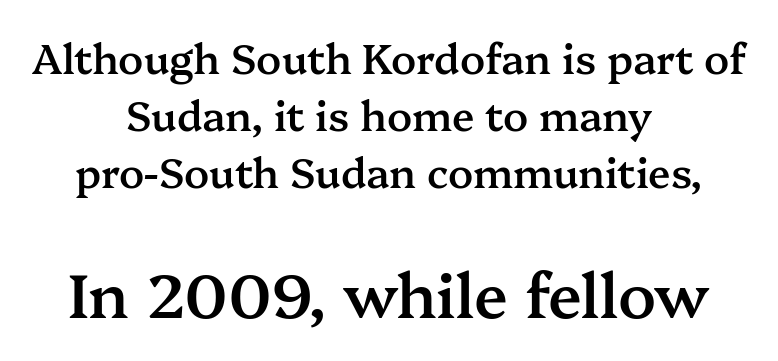
The image shows 62 px semibold serif type, upright; set centered, normal line spacing (1.39x), normal letter spacing, not underlined; the second (bottom) block is 1.51x larger; medium stroke contrast and a medium x-height.
